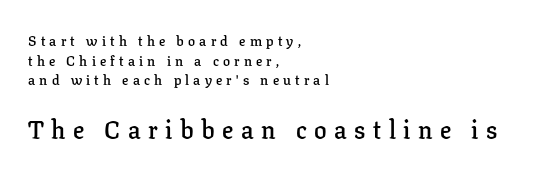
The image shows 25 px text type, upright; set left-aligned, normal line spacing (1.41x), unusually wide letter spacing (+0.3 em), not underlined; the second (bottom) block is 1.79x larger.
